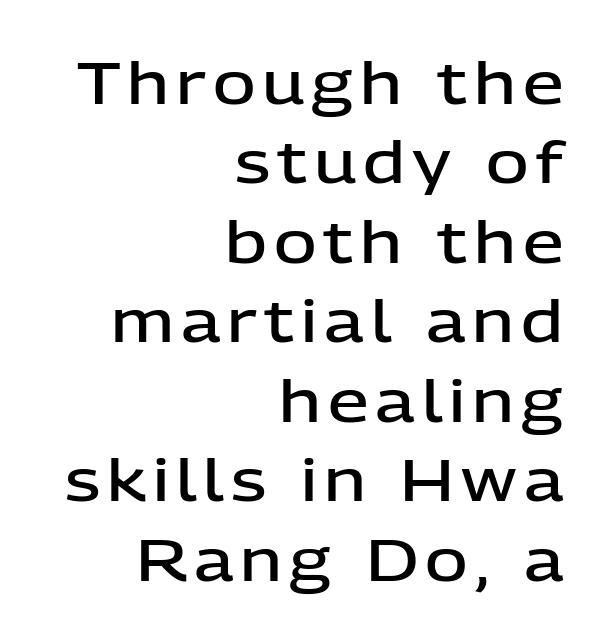
The image shows 58 px semibold sans-serif type, upright; set right-aligned, normal line spacing (1.37x), not underlined; low stroke contrast and a medium x-height.
